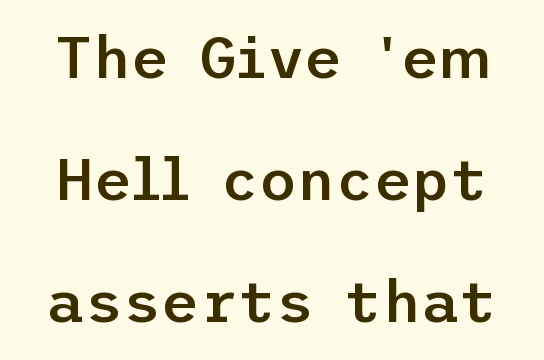
Only glyphs here, with clear space below each row. A fair bit of extra ink — the face is semibold, not bold. One glance says open: line gaps are wider than usual. Look at the bottom of the vertical strokes: they stop flat, with no serifs. The lettering stays uniformly vertical, giving the passage a roman look. Standard letterfit; no display-style spreading of the glyphs.
